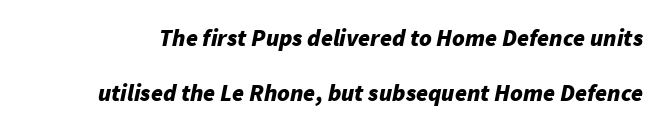
The passage shown stacks its lines with a broad gap. This sample uses plain, unmodified letter spacing. This is heavy type, rendered in bold. Style check: oblique. The specimen omits any rule beneath the text block's lines.
